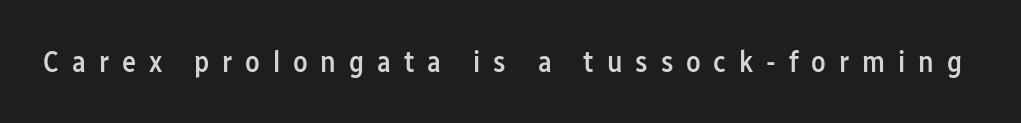
{"serif": "no", "italic": "no", "bold": "semi", "weight": "semibold", "width": "condensed", "stroke_contrast": "low", "x_height": "medium", "monospaced": "no", "underline": "no", "letter_spacing": "wide", "letter_spacing_em": 0.43, "glyph_px": 30}
